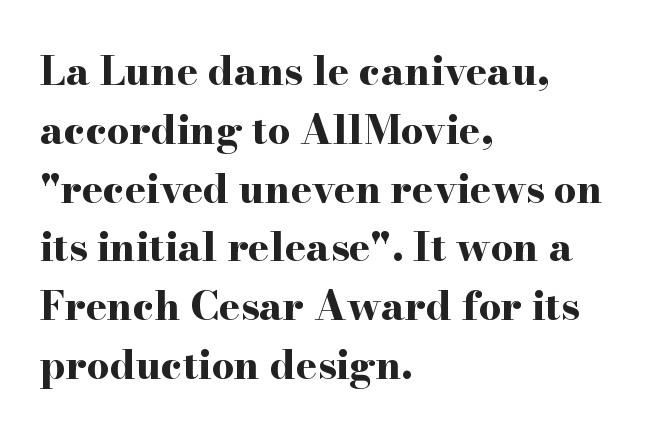
Q: Is the text bold? A: Yes.
Q: Is the text italic (slanted)? A: No, it is upright.
Q: Is the typeface a serif or a sans-serif typeface? A: Serif.
Q: Is the text underlined? A: No.
Q: How is the paragraph aligned? A: Left-aligned.
Q: Is the spacing between letters normal or unusually wide? A: Normal.
Q: Is the spacing between lines tight, normal or loose? A: Normal.
Q: Width (condensed, normal, or wide)? A: Wide.
Q: Stroke contrast? A: High.
Q: x-height? A: Small.
Q: Monospaced? A: No.
